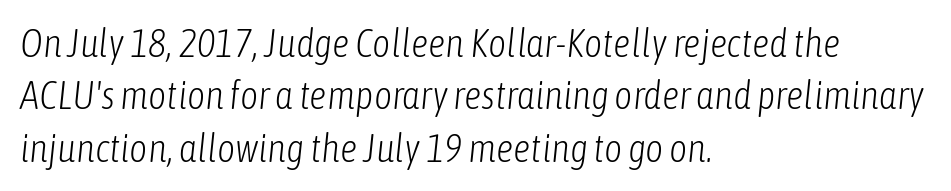
Q: Is the text bold? A: No.
Q: Is the text italic (slanted)? A: Yes, it leans right by about 6 degrees.
Q: Is the text underlined? A: No.
Q: How is the paragraph aligned? A: Left-aligned.
Q: Is the spacing between letters normal or unusually wide? A: Normal.
Q: Is the spacing between lines tight, normal or loose? A: Normal.
Q: Width (condensed, normal, or wide)? A: Condensed.
Q: Stroke contrast? A: Low.
Q: x-height? A: Medium.
Q: Monospaced? A: No.
